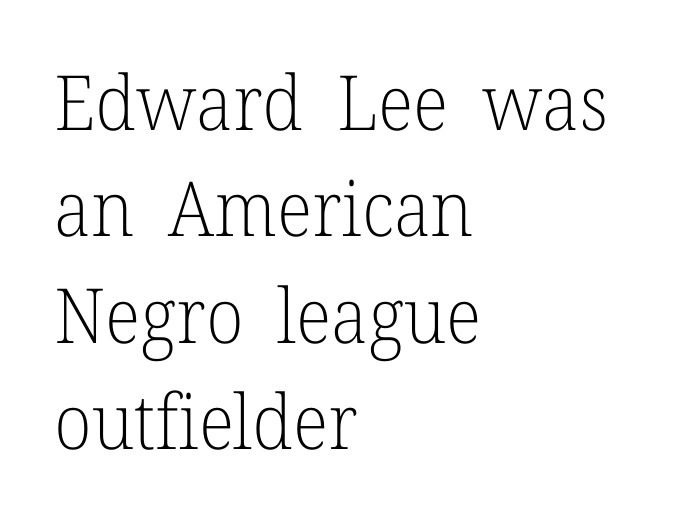
Style check: upright. Tracking value appears to be zero — textbook default spacing. The rendering shows small feet on the letterforms — a serif design. Stem width sits at or under what a default text font uses. Summary of vertical rhythm: regular, with standard interline spacing.
